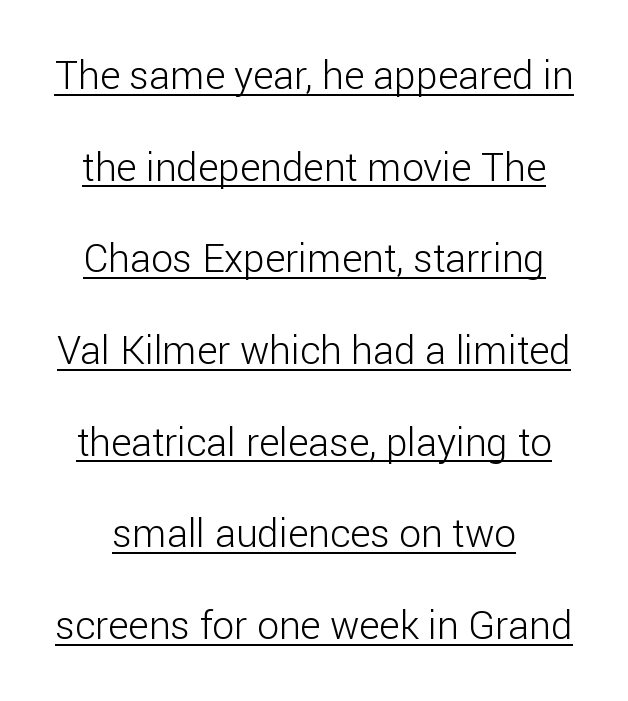
Is there any slant? The stems are plumb. The rendering uses natural spacing where letterforms have individual widths. No letter is thick-stroked: the sample isn't bold. Nobody touched the tracking dial on this one.
